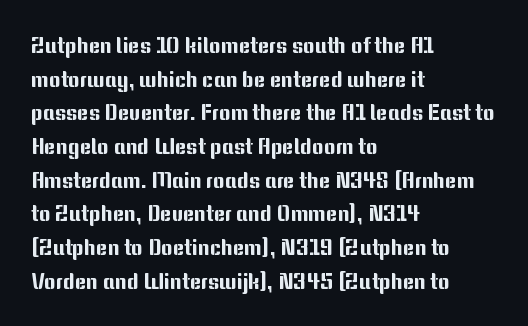
{"italic": "no", "underline": "no", "align": "left", "line_spacing": "normal", "line_spacing_ratio": 1.53, "letter_spacing": "normal", "letter_spacing_em": 0.0, "glyph_px": 22}
